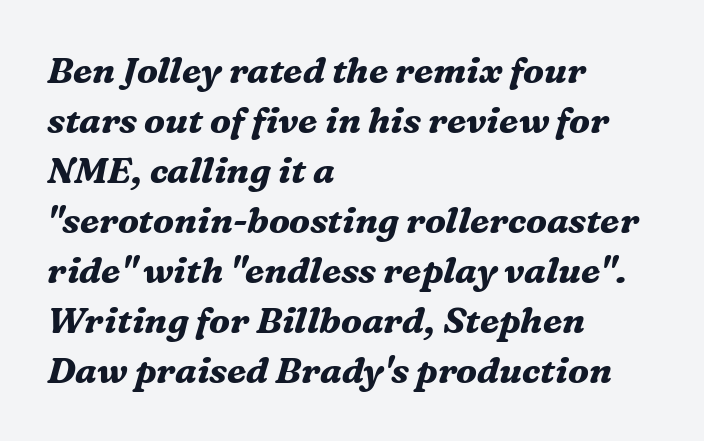
Q: Is the text bold? A: Yes.
Q: Is the text italic (slanted)? A: Yes, it leans right by about 16 degrees.
Q: Is the typeface a serif or a sans-serif typeface? A: Serif.
Q: Is the text underlined? A: No.
Q: How is the paragraph aligned? A: Left-aligned.
Q: Is the spacing between letters normal or unusually wide? A: Normal.
Q: Is the spacing between lines tight, normal or loose? A: Normal.
Q: Width (condensed, normal, or wide)? A: Normal.
Q: Stroke contrast? A: Medium.
Q: x-height? A: Medium.
Q: Monospaced? A: No.
